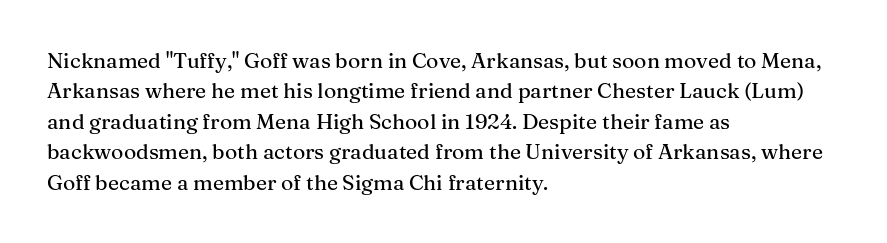
{"italic": "no", "underline": "no", "align": "left", "line_spacing": "normal", "line_spacing_ratio": 1.45, "letter_spacing": "normal", "letter_spacing_em": 0.0, "glyph_px": 21}
